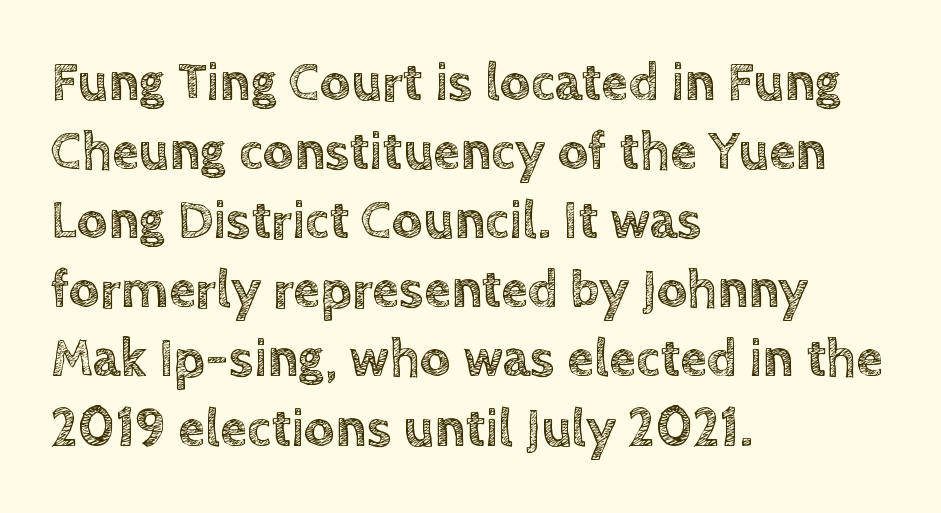
The image shows 54 px text type, upright; set left-aligned, normal line spacing (1.28x), normal letter spacing, not underlined; a large x-height.
